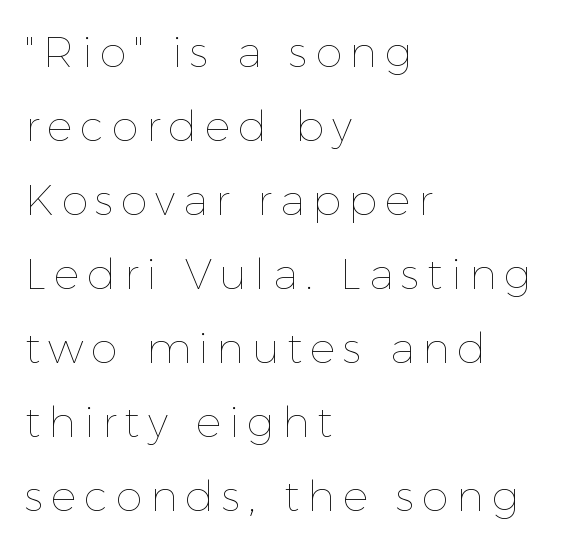
The image shows 43 px thin type, upright; set left-aligned, line spacing 1.72x, not underlined; a medium x-height.
